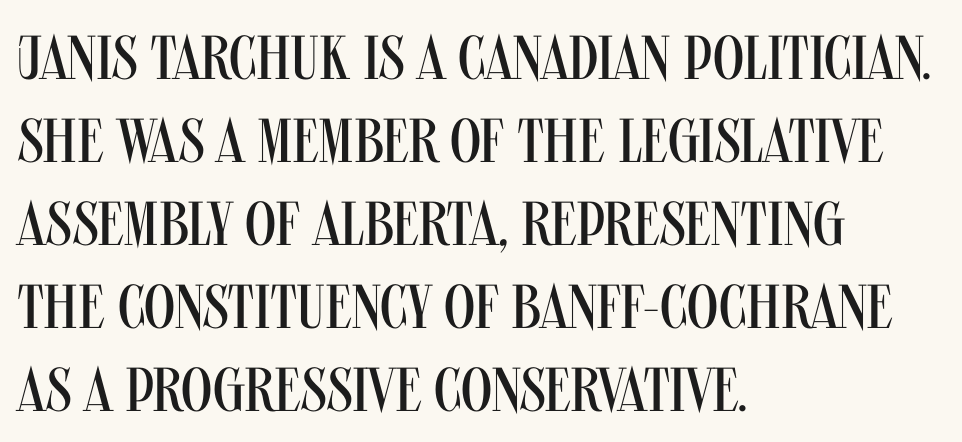
The image shows 62 px regular-weight, condensed sans-serif type, upright; set left-aligned, normal line spacing (1.34x), normal letter spacing, not underlined; medium stroke contrast and a large x-height.
